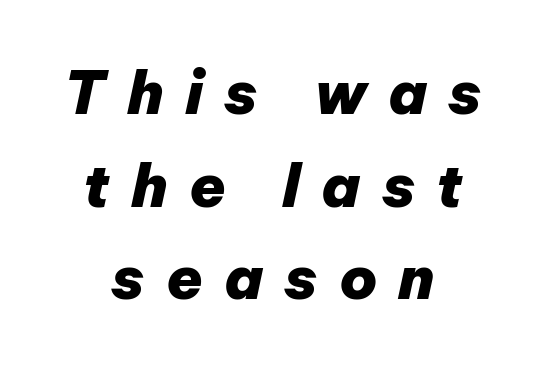
Look at the tracking — it's clearly loosened, letters drifting apart. This sample is center-justified, so both line endings float freely. Think of a printed novel: that variable character pitch is what you see here. Does the leading feel generous? No, just average.
